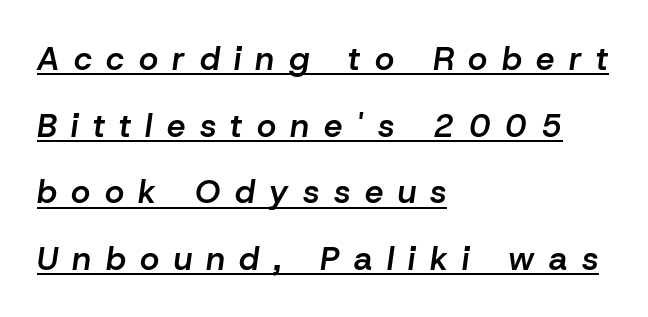
Q: Is the text bold? A: Semi-bold.
Q: Is the text italic (slanted)? A: Yes, it leans right by about 8 degrees.
Q: Is the text underlined? A: Yes.
Q: How is the paragraph aligned? A: Left-aligned.
Q: Is the spacing between letters normal or unusually wide? A: Unusually wide.
Q: Is the spacing between lines tight, normal or loose? A: Loose.
Q: Width (condensed, normal, or wide)? A: Normal.
Q: Stroke contrast? A: Low.
Q: x-height? A: Medium.
Q: Monospaced? A: No.
